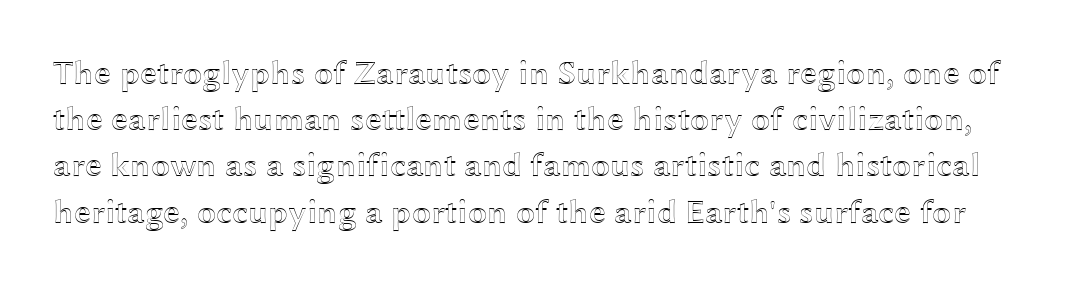
The image shows 34 px wide type, upright; set normal line spacing (1.36x), normal letter spacing, not underlined; a medium x-height.
